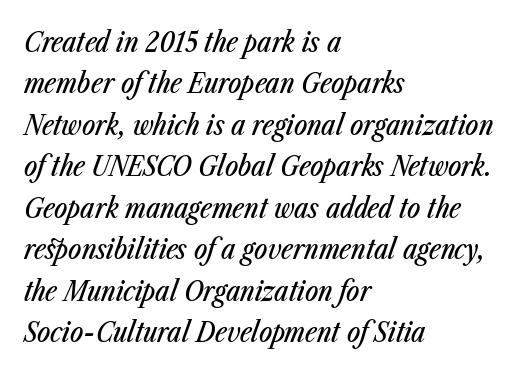
Q: Is the text italic (slanted)? A: Yes, it leans right by about 23 degrees.
Q: Is the text underlined? A: No.
Q: How is the paragraph aligned? A: Left-aligned.
Q: Is the spacing between letters normal or unusually wide? A: Normal.
Q: Is the spacing between lines tight, normal or loose? A: Normal.
Q: Width (condensed, normal, or wide)? A: Condensed.
Q: Stroke contrast? A: Low.
Q: x-height? A: Medium.
Q: Monospaced? A: No.
